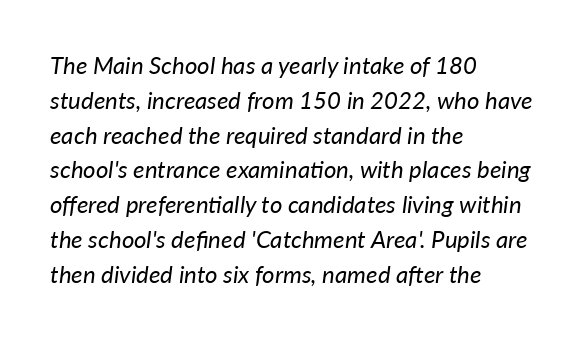
Which margin do the lines hug? The left one — the right edge is uneven. Characters follow at the spacing the type designer built in. Does the leading feel generous? No, just average. No chunkiness to these letters — they're not bold. If you drew a line through each stem, it would be angled.
